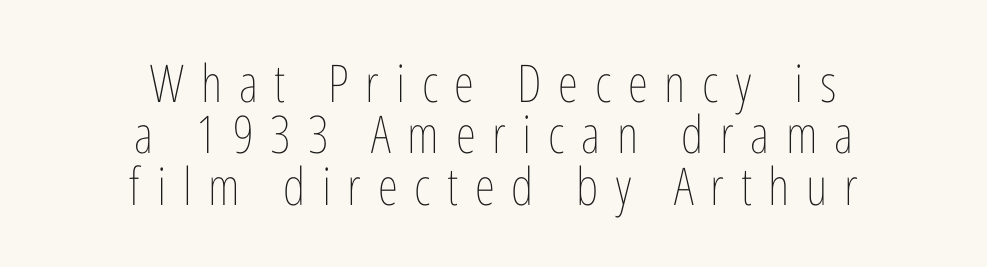
The passage shown is typed in a proportional face where columns would drift. This sample uses expanded letter spacing, leaving extra air between glyphs. Both edges are ragged and mirror each other, which tells us the setting is centered. Reading down the column, the eye jumps only a short way to each next line.
